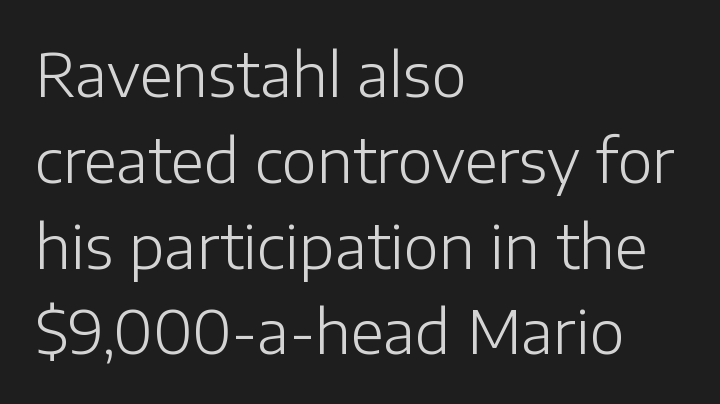
The image shows 60 px light sans-serif type, upright; set left-aligned, normal line spacing (1.43x), normal letter spacing, not underlined; low stroke contrast and a medium x-height.
